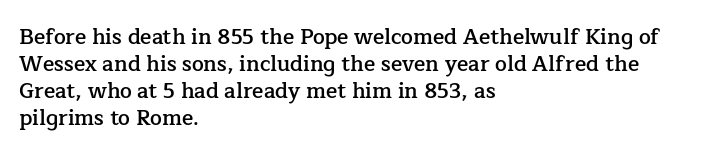
Q: Is the text bold? A: Semi-bold.
Q: Is the text italic (slanted)? A: No, it is upright.
Q: Is the text underlined? A: No.
Q: How is the paragraph aligned? A: Left-aligned.
Q: Is the spacing between letters normal or unusually wide? A: Normal.
Q: Is the spacing between lines tight, normal or loose? A: Normal.
